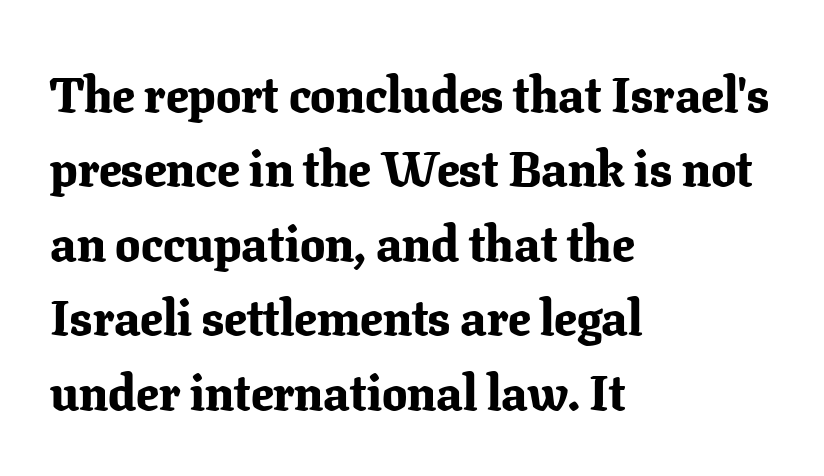
{"serif": "yes", "italic": "no", "bold": "yes", "weight": "bold", "width": "normal", "stroke_contrast": "low", "x_height": "medium", "monospaced": "no", "underline": "no", "align": "left", "line_spacing": "normal", "line_spacing_ratio": 1.49, "letter_spacing": "normal", "letter_spacing_em": 0.0, "glyph_px": 50}
